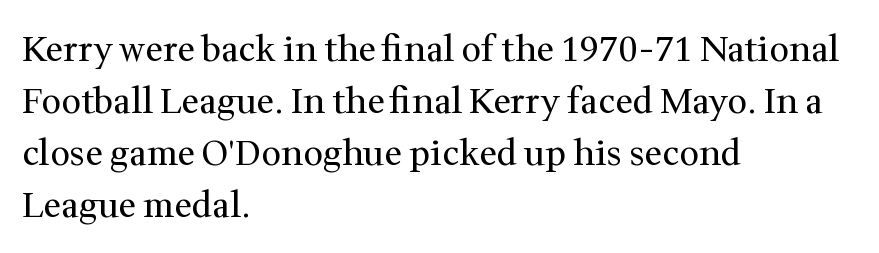
{"serif": "yes", "italic": "no", "bold": "no", "weight": "regular", "width": "normal", "stroke_contrast": "medium", "x_height": "medium", "monospaced": "no", "underline": "no", "align": "left", "line_spacing": "normal", "line_spacing_ratio": 1.49, "letter_spacing": "normal", "letter_spacing_em": 0.0, "glyph_px": 35}
